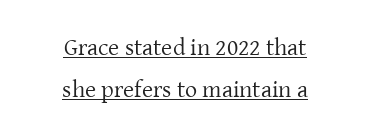
The image shows 24 px text type, upright; set centered, line spacing 1.73x, normal letter spacing, underlined.
